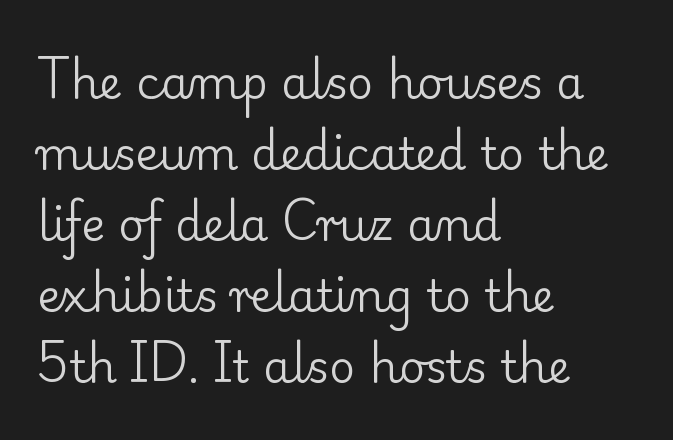
The image shows 45 px regular-weight serif type, upright; set left-aligned, normal line spacing (1.58x), normal letter spacing, not underlined; low stroke contrast and a small x-height.
